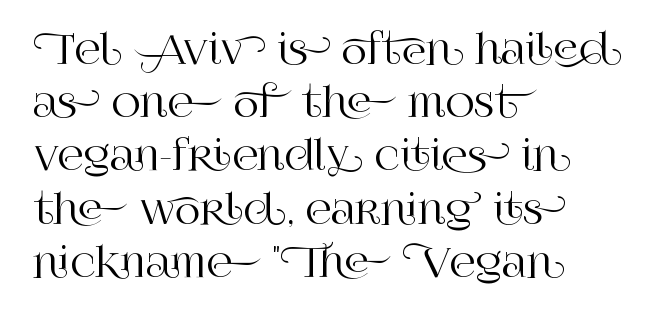
The image shows 40 px serif type, upright; set left-aligned, normal line spacing (1.33x), normal letter spacing, not underlined; high stroke contrast and a large x-height.
